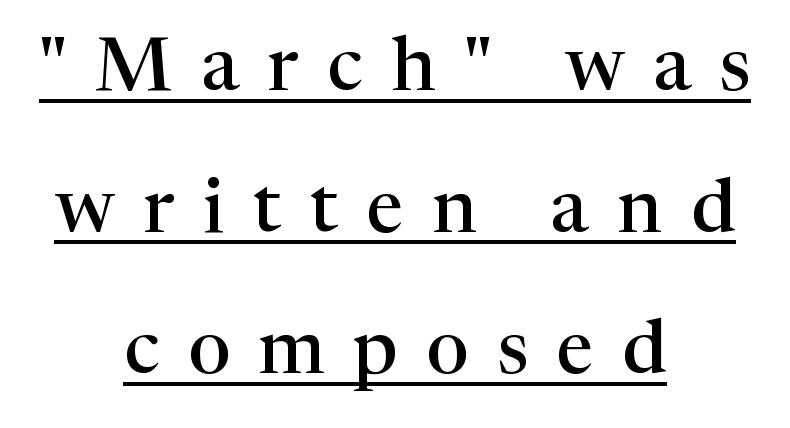
{"serif": "yes", "italic": "no", "bold": "semi", "weight": "semibold", "width": "normal", "stroke_contrast": "high", "x_height": "medium", "monospaced": "no", "underline": "yes", "align": "center", "line_spacing_ratio": 1.89, "letter_spacing": "wide", "letter_spacing_em": 0.38, "glyph_px": 75}
